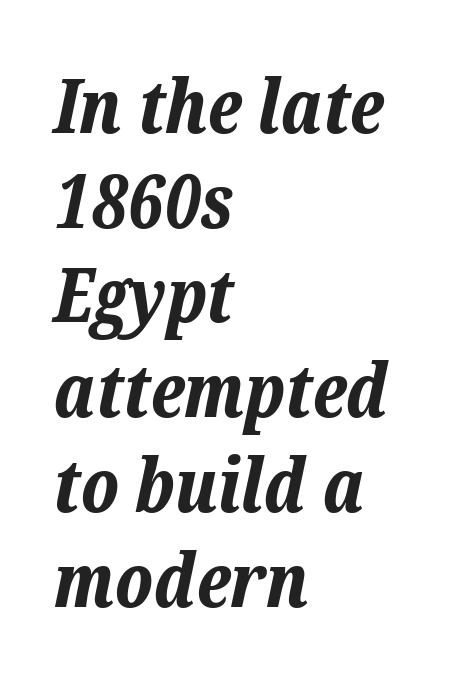
Q: Is the text bold? A: Yes.
Q: Is the text italic (slanted)? A: Yes, it leans right by about 12 degrees.
Q: Is the text underlined? A: No.
Q: How is the paragraph aligned? A: Left-aligned.
Q: Is the spacing between letters normal or unusually wide? A: Normal.
Q: Is the spacing between lines tight, normal or loose? A: Normal.
Q: Width (condensed, normal, or wide)? A: Normal.
Q: Stroke contrast? A: Low.
Q: x-height? A: Medium.
Q: Monospaced? A: No.
